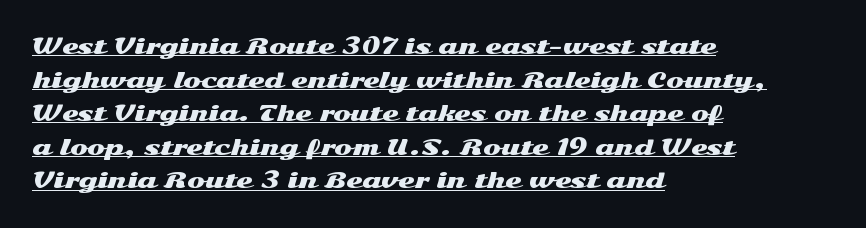
{"underline": "yes", "align": "left", "line_spacing": "normal", "line_spacing_ratio": 1.6, "letter_spacing": "normal", "letter_spacing_em": 0.0, "glyph_px": 21}
